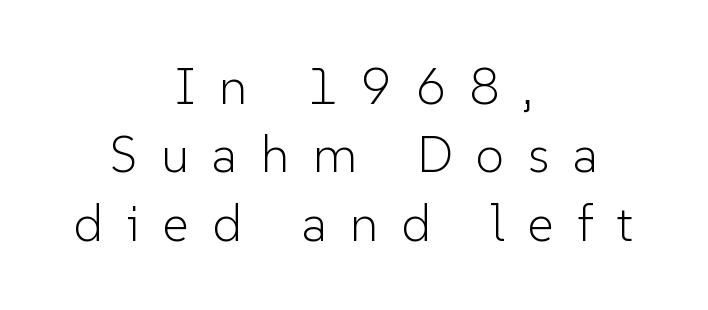
{"serif": "no", "italic": "no", "bold": "no", "weight": "light", "width": "normal", "stroke_contrast": "low", "x_height": "medium", "monospaced": "no", "underline": "no", "align": "center", "line_spacing": "normal", "line_spacing_ratio": 1.34, "letter_spacing": "wide", "letter_spacing_em": 0.46, "glyph_px": 51}
